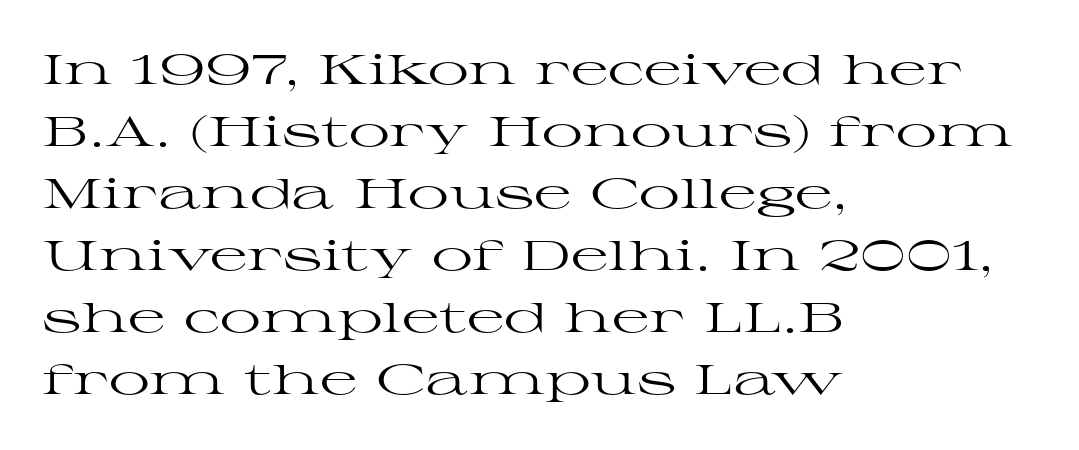
The image shows 41 px regular-weight, wide serif type, upright; set left-aligned, normal line spacing (1.51x), normal letter spacing, not underlined; high stroke contrast and a medium x-height.
